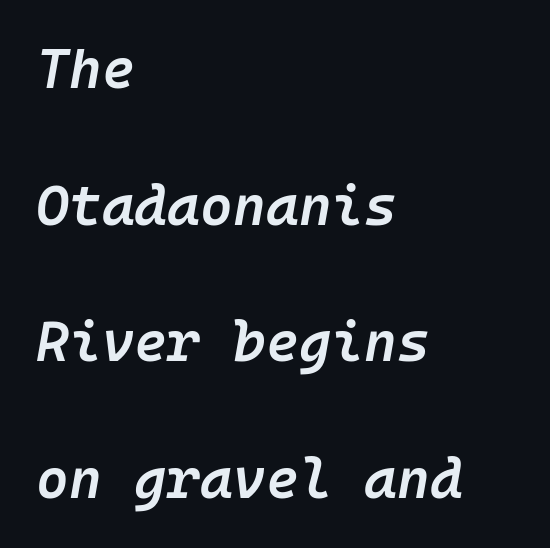
Compared with typical paragraphs, the rows here are farther apart. There is no visible air inserted between adjacent glyphs. Visually the block forms a straight wall on the left and a jagged coastline on the right. The letters are slanted; this is an italic face. Unmarked baselines from the first word to the last. Strokes here are thickened, but only to semibold level.
